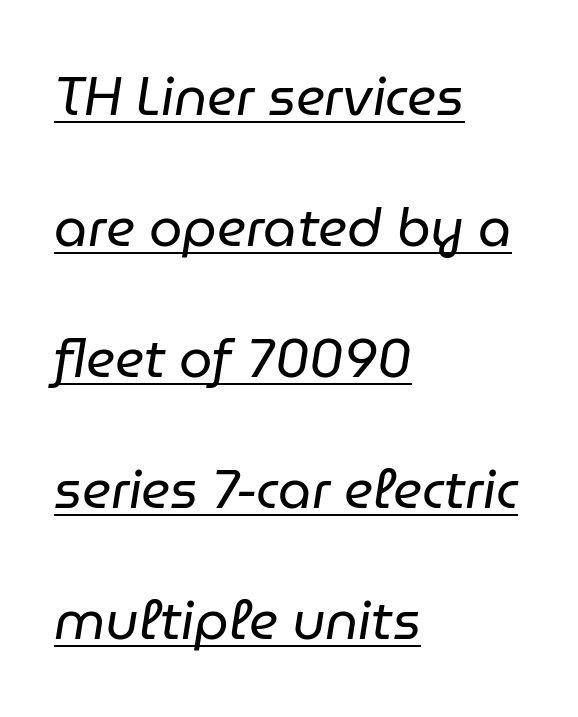
{"italic": "yes", "lean": "right", "slant_degrees": 9, "bold": "no", "weight": "regular", "width": "normal", "stroke_contrast": "low", "x_height": "medium", "monospaced": "no", "underline": "yes", "align": "left", "line_spacing": "loose", "line_spacing_ratio": 2.47, "letter_spacing": "normal", "letter_spacing_em": 0.0, "glyph_px": 53}
